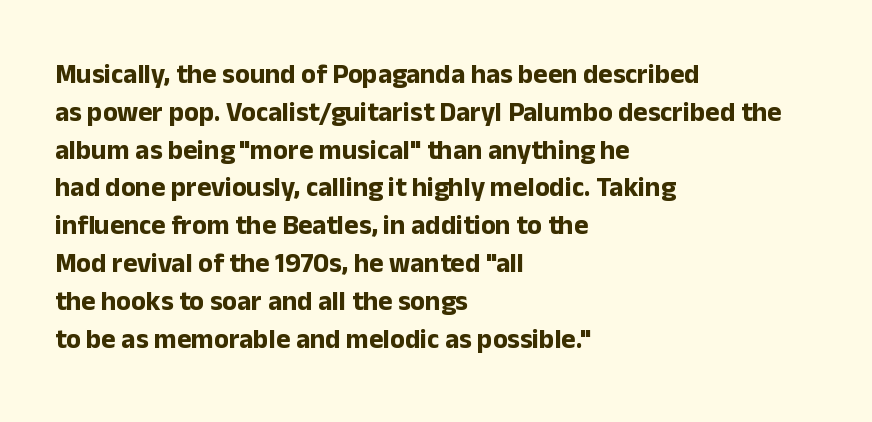
Q: Is the text bold? A: Yes.
Q: Is the text italic (slanted)? A: No, it is upright.
Q: Is the text underlined? A: No.
Q: How is the paragraph aligned? A: Left-aligned.
Q: Is the spacing between letters normal or unusually wide? A: Normal.
Q: Is the spacing between lines tight, normal or loose? A: Normal.
